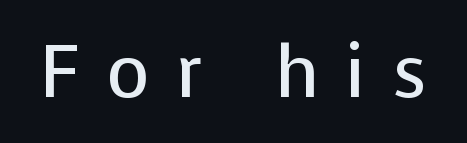
{"serif": "no", "italic": "no", "bold": "no", "weight": "regular", "width": "normal", "stroke_contrast": "low", "x_height": "medium", "monospaced": "no", "underline": "no", "letter_spacing": "wide", "letter_spacing_em": 0.35, "glyph_px": 74}
